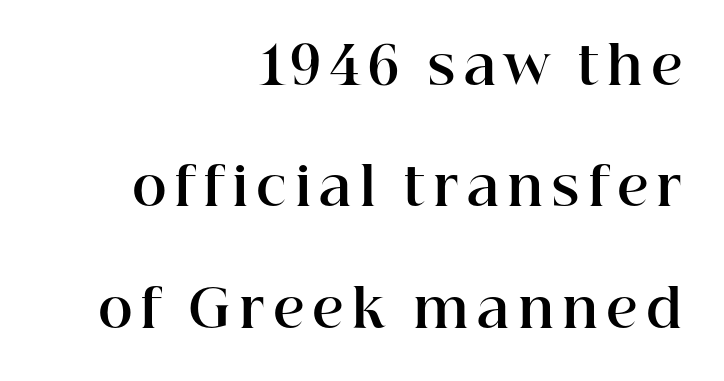
{"serif": "yes", "italic": "no", "bold": "yes", "weight": "bold", "width": "normal", "stroke_contrast": "high", "x_height": "medium", "monospaced": "no", "underline": "no", "align": "right", "line_spacing": "loose", "line_spacing_ratio": 2.29, "glyph_px": 53}
